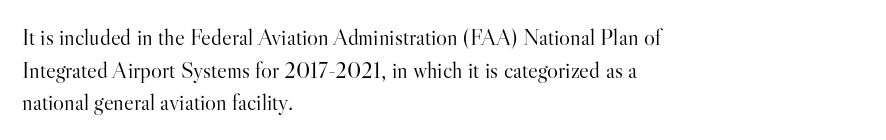
{"italic": "no", "bold": "no", "underline": "no", "align": "left", "line_spacing": "normal", "line_spacing_ratio": 1.42, "letter_spacing": "normal", "letter_spacing_em": 0.0, "glyph_px": 23}
